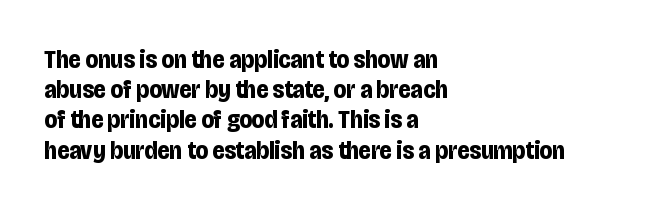
The passage shown is emphatically bold. The space directly below the letters is spotless. Tracking here is standard; glyphs follow each other at the usual distance. Where is the straight margin? On the left.
